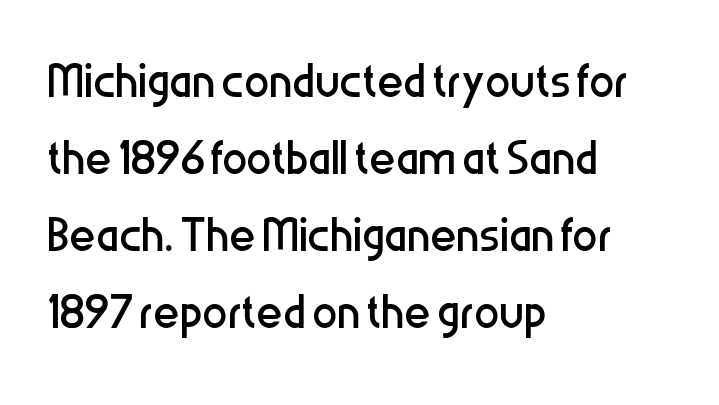
Q: Is the text bold? A: No.
Q: Is the text italic (slanted)? A: No, it is upright.
Q: Is the typeface a serif or a sans-serif typeface? A: Sans-serif.
Q: Is the text underlined? A: No.
Q: How is the paragraph aligned? A: Left-aligned.
Q: Is the spacing between letters normal or unusually wide? A: Normal.
Q: Width (condensed, normal, or wide)? A: Condensed.
Q: Stroke contrast? A: Low.
Q: x-height? A: Medium.
Q: Monospaced? A: No.
